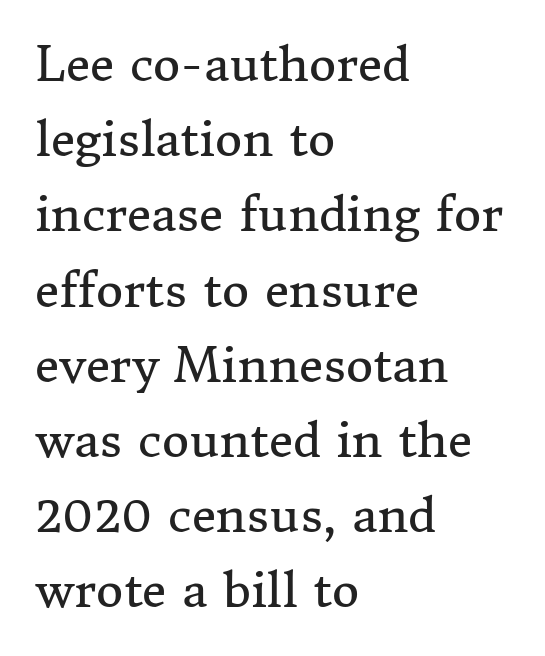
{"serif": "yes", "italic": "no", "bold": "no", "weight": "regular", "width": "normal", "stroke_contrast": "medium", "x_height": "medium", "monospaced": "no", "underline": "no", "align": "left", "line_spacing": "normal", "line_spacing_ratio": 1.6, "letter_spacing": "normal", "letter_spacing_em": 0.0, "glyph_px": 47}
